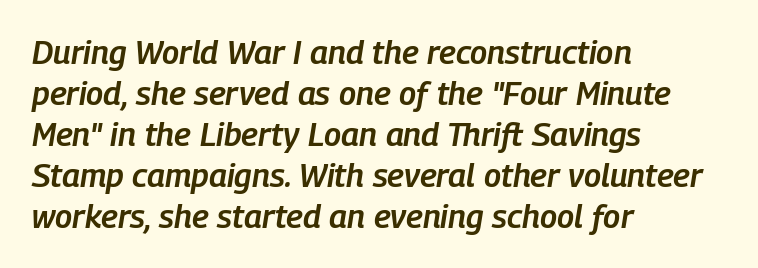
Q: Is the text bold? A: Semi-bold.
Q: Is the text italic (slanted)? A: Yes, it leans right by about 9 degrees.
Q: Is the text underlined? A: No.
Q: How is the paragraph aligned? A: Left-aligned.
Q: Is the spacing between letters normal or unusually wide? A: Normal.
Q: Width (condensed, normal, or wide)? A: Condensed.
Q: Stroke contrast? A: Low.
Q: x-height? A: Medium.
Q: Monospaced? A: No.
